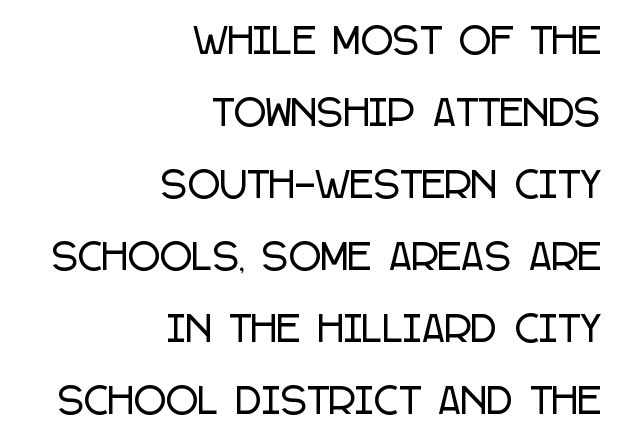
{"serif": "no", "italic": "no", "width": "condensed", "stroke_contrast": "low", "x_height": "large", "monospaced": "no", "underline": "no", "align": "right", "line_spacing": "loose", "line_spacing_ratio": 2.06, "letter_spacing": "normal", "letter_spacing_em": 0.0, "glyph_px": 35}
